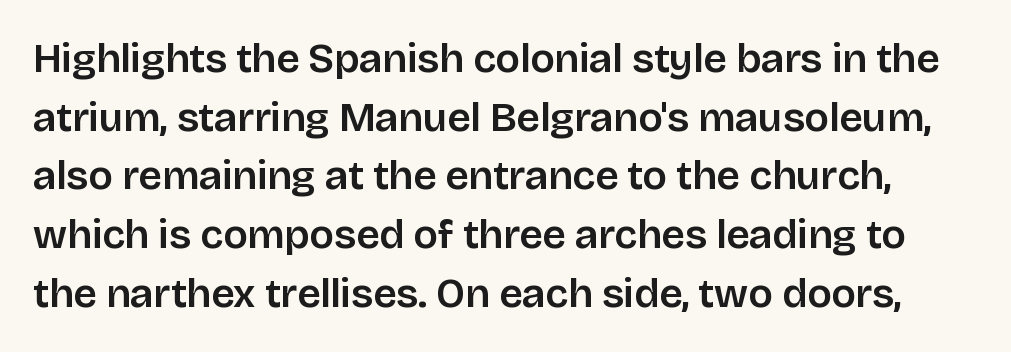
No feet cap the strokes, marking this as sans-serif type. Honestly, the row spacing looks completely unremarkable. Standard letterfit; no display-style spreading of the glyphs. Posture: straight, roman, zero tilt. The letters advance in unequal steps, a hallmark of proportional type. The area under the type is left untouched.
